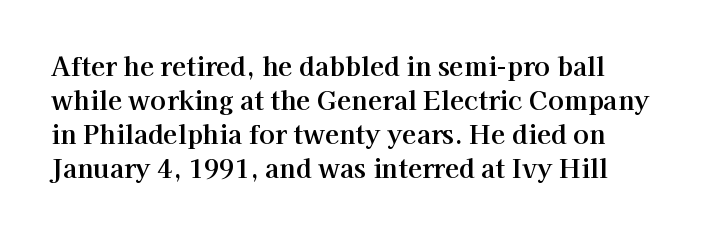
The passage is arranged the way most books set body copy — flush left. This is roman type, the default non-slanted kind. The rows are spaced the way most documents space them. The letterforms sit shoulder to shoulder at normal distance. Honestly, there is no underline to notice here at all.
